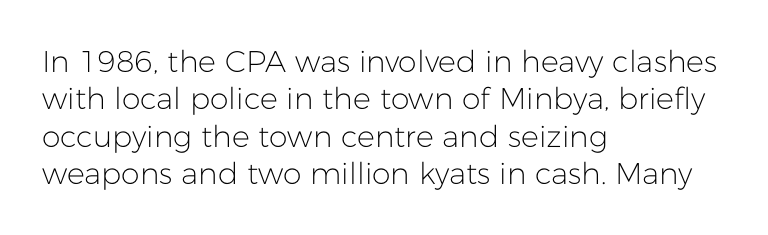
The image shows 30 px light sans-serif type, upright; set left-aligned, normal line spacing (1.25x), normal letter spacing, not underlined; low stroke contrast and a medium x-height.
